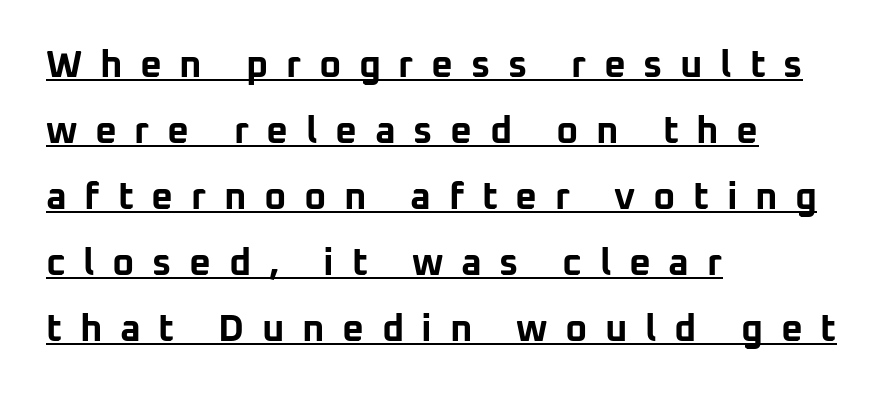
The rendering anchors every line to the left-hand side. Honestly, the underline is the first thing you notice here. Think of a printed novel: that variable character pitch is what you see here. Bold? Absolutely — the strokes are thick and heavy. Italic: no, the glyphs are upright roman.
